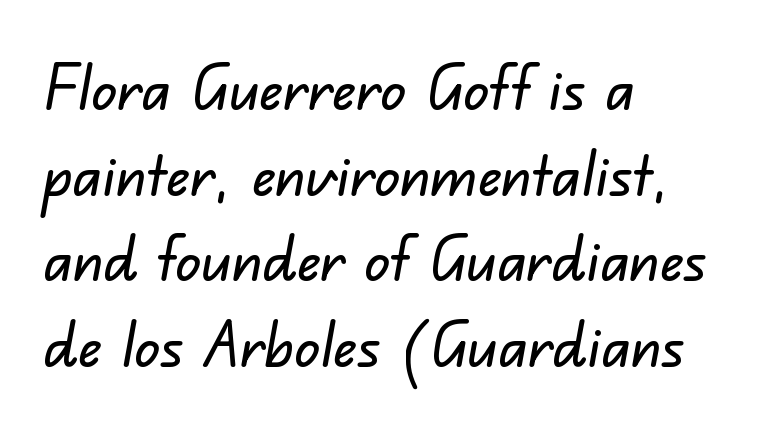
{"serif": "no", "width": "normal", "stroke_contrast": "low", "x_height": "small", "monospaced": "no", "underline": "no", "align": "left", "line_spacing": "normal", "line_spacing_ratio": 1.36, "letter_spacing": "normal", "letter_spacing_em": 0.0, "glyph_px": 63}
